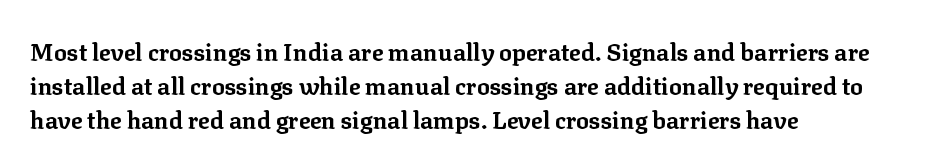
Q: Is the text bold? A: Yes.
Q: Is the text italic (slanted)? A: No, it is upright.
Q: Is the text underlined? A: No.
Q: How is the paragraph aligned? A: Left-aligned.
Q: Is the spacing between letters normal or unusually wide? A: Normal.
Q: Is the spacing between lines tight, normal or loose? A: Normal.
